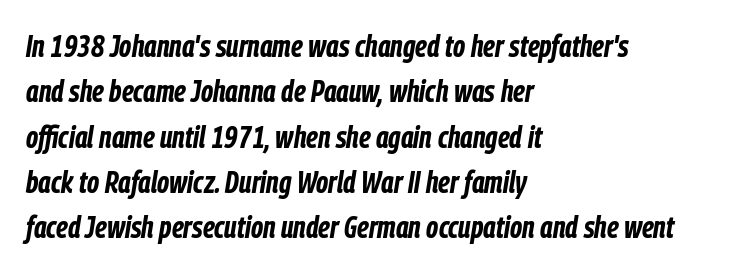
The image shows 31 px bold, condensed type, italic (leaning right); set left-aligned, normal line spacing (1.46x), normal letter spacing, not underlined; low stroke contrast and a medium x-height.
